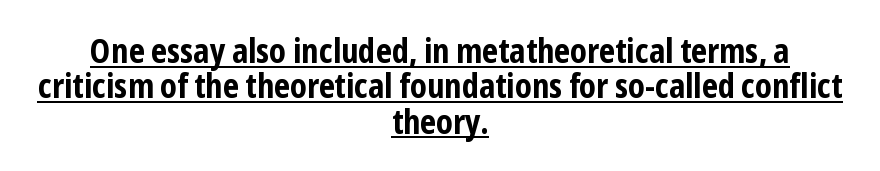
Quick note: underline on. Each letter keeps its own natural width here, so spacing adapts to shape. The passage shown stacks its lines with hardly any gap. Observe the absence of serifs on each vertical stroke in this sample. These lines keep a tight, regular rhythm from letter to letter. These words are printed bold, with thick strokes throughout.
